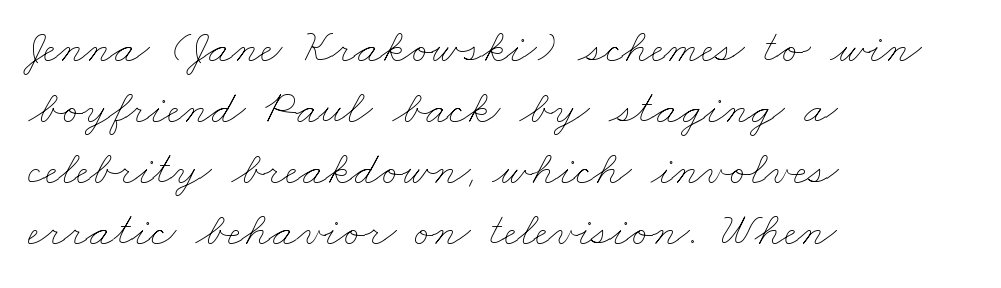
{"bold": "no", "weight": "thin", "width": "wide", "stroke_contrast": "low", "x_height": "small", "monospaced": "no", "underline": "no", "align": "left", "line_spacing": "normal", "line_spacing_ratio": 1.27, "letter_spacing": "normal", "letter_spacing_em": 0.0, "glyph_px": 48}
